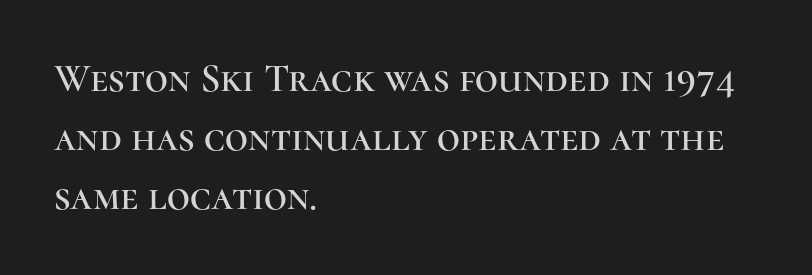
{"serif": "yes", "italic": "no", "width": "normal", "stroke_contrast": "high", "x_height": "medium", "monospaced": "no", "underline": "no", "align": "left", "line_spacing": "normal", "line_spacing_ratio": 1.47, "letter_spacing": "normal", "letter_spacing_em": 0.0, "glyph_px": 40}
